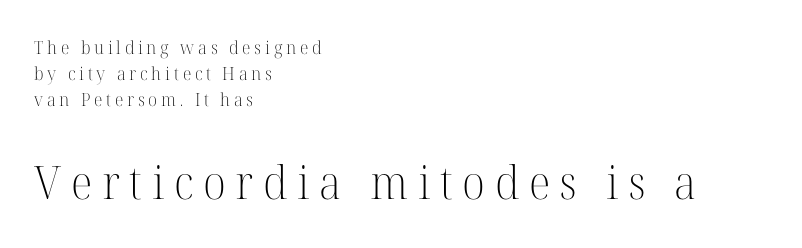
{"serif": "yes", "italic": "no", "bold": "no", "weight": "light", "width": "normal", "stroke_contrast": "high", "x_height": "medium", "monospaced": "no", "underline": "no", "align": "left", "line_spacing": "normal", "line_spacing_ratio": 1.45, "letter_spacing": "wide", "letter_spacing_em": 0.21, "larger_block": "second", "size_ratio": 2.56, "glyph_px": 46}
